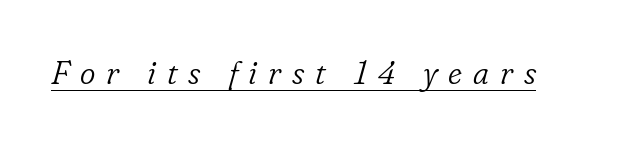
{"serif": "yes", "italic": "yes", "lean": "right", "slant_degrees": 16, "bold": "no", "weight": "light", "width": "normal", "stroke_contrast": "low", "x_height": "small", "monospaced": "no", "underline": "yes", "letter_spacing": "wide", "letter_spacing_em": 0.33, "glyph_px": 33}
